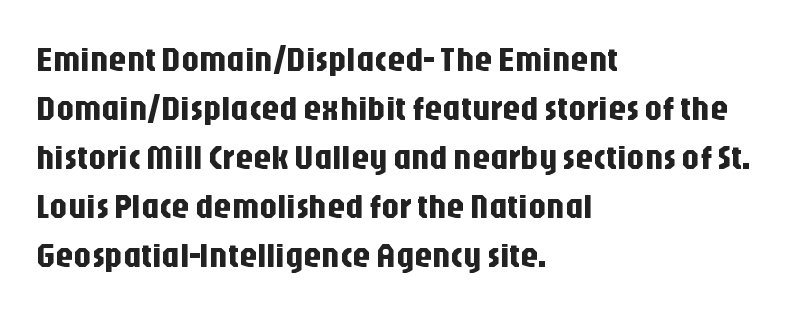
Q: Is the text italic (slanted)? A: No, it is upright.
Q: Is the typeface a serif or a sans-serif typeface? A: Sans-serif.
Q: Is the text underlined? A: No.
Q: How is the paragraph aligned? A: Left-aligned.
Q: Is the spacing between letters normal or unusually wide? A: Normal.
Q: Is the spacing between lines tight, normal or loose? A: Normal.
Q: Width (condensed, normal, or wide)? A: Condensed.
Q: Stroke contrast? A: Low.
Q: x-height? A: Large.
Q: Monospaced? A: No.
